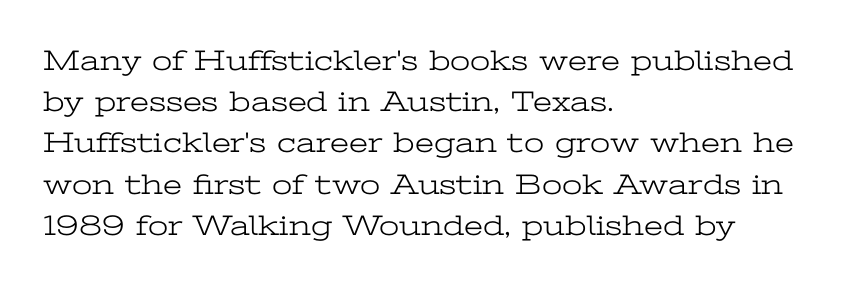
The image shows 29 px light, wide serif type, upright; set left-aligned, normal line spacing (1.42x), normal letter spacing, not underlined; low stroke contrast and a medium x-height.
